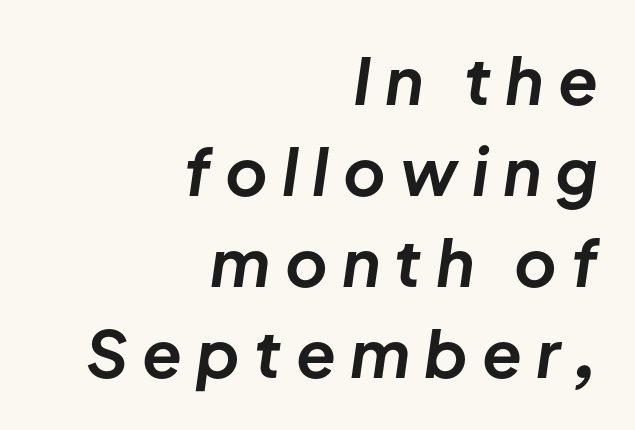
{"italic": "yes", "lean": "right", "slant_degrees": 8, "bold": "yes", "weight": "bold", "width": "normal", "stroke_contrast": "low", "x_height": "medium", "monospaced": "no", "underline": "no", "align": "right", "line_spacing": "normal", "line_spacing_ratio": 1.4, "letter_spacing": "wide", "letter_spacing_em": 0.22, "glyph_px": 65}
